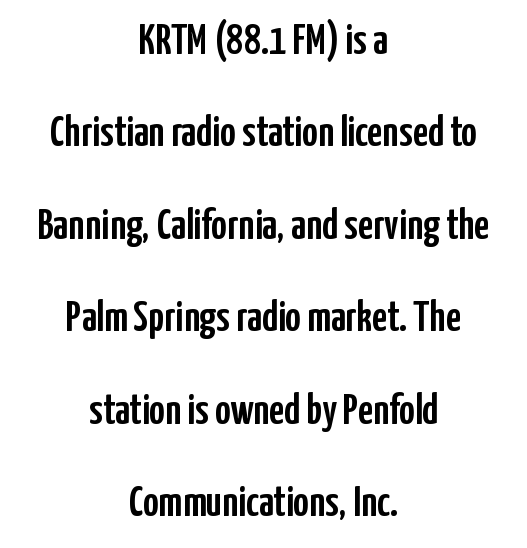
The image shows 43 px condensed sans-serif type, upright; set centered, loose line spacing (2.15x), normal letter spacing, not underlined; low stroke contrast and a medium x-height.
